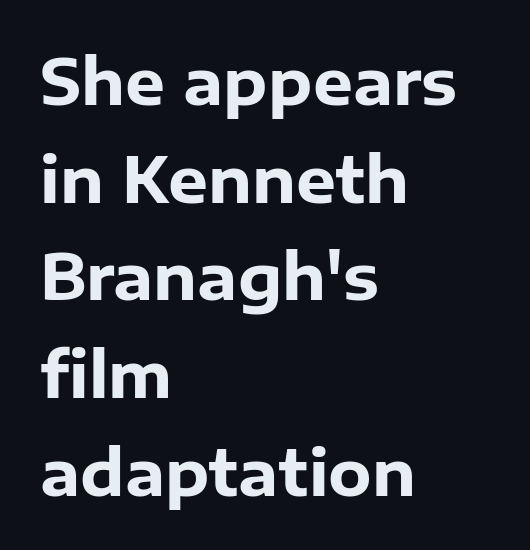
Q: Is the text bold? A: Yes.
Q: Is the text italic (slanted)? A: No, it is upright.
Q: Is the typeface a serif or a sans-serif typeface? A: Sans-serif.
Q: Is the text underlined? A: No.
Q: How is the paragraph aligned? A: Left-aligned.
Q: Is the spacing between letters normal or unusually wide? A: Normal.
Q: Is the spacing between lines tight, normal or loose? A: Normal.
Q: Width (condensed, normal, or wide)? A: Normal.
Q: Stroke contrast? A: Low.
Q: x-height? A: Medium.
Q: Monospaced? A: No.
